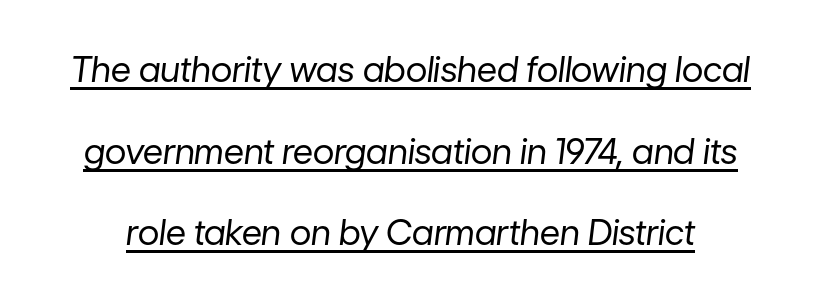
Q: Is the text bold? A: No.
Q: Is the text italic (slanted)? A: Yes, it leans right by about 7 degrees.
Q: Is the text underlined? A: Yes.
Q: Is the spacing between letters normal or unusually wide? A: Normal.
Q: Is the spacing between lines tight, normal or loose? A: Loose.
Q: Width (condensed, normal, or wide)? A: Normal.
Q: Stroke contrast? A: Low.
Q: x-height? A: Medium.
Q: Monospaced? A: No.
